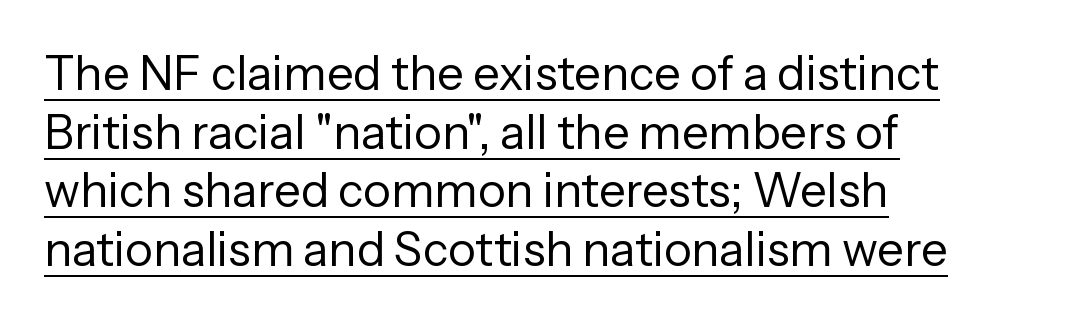
Q: Is the text bold? A: No.
Q: Is the text italic (slanted)? A: No, it is upright.
Q: Is the typeface a serif or a sans-serif typeface? A: Sans-serif.
Q: Is the text underlined? A: Yes.
Q: How is the paragraph aligned? A: Left-aligned.
Q: Is the spacing between letters normal or unusually wide? A: Normal.
Q: Is the spacing between lines tight, normal or loose? A: Normal.
Q: Width (condensed, normal, or wide)? A: Normal.
Q: Stroke contrast? A: Low.
Q: x-height? A: Medium.
Q: Monospaced? A: No.
